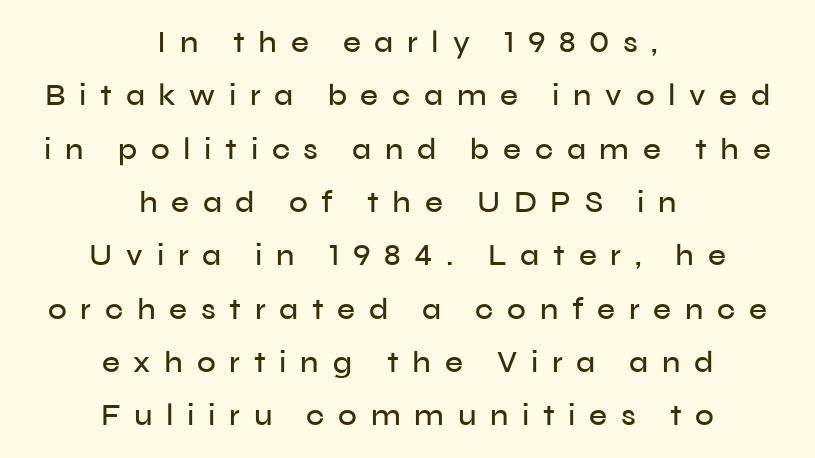
Q: Is the text italic (slanted)? A: No, it is upright.
Q: Is the typeface a serif or a sans-serif typeface? A: Sans-serif.
Q: Is the text underlined? A: No.
Q: How is the paragraph aligned? A: Centered.
Q: Is the spacing between letters normal or unusually wide? A: Unusually wide.
Q: Width (condensed, normal, or wide)? A: Normal.
Q: Stroke contrast? A: Low.
Q: x-height? A: Medium.
Q: Monospaced? A: No.
